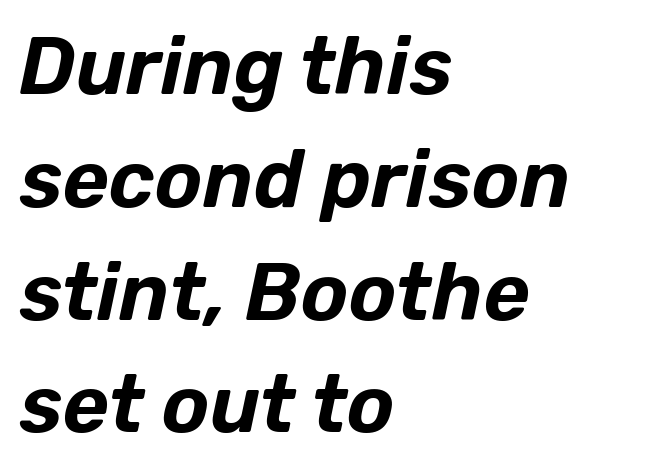
Q: Is the text italic (slanted)? A: Yes, it leans right by about 12 degrees.
Q: Is the text underlined? A: No.
Q: How is the paragraph aligned? A: Left-aligned.
Q: Is the spacing between letters normal or unusually wide? A: Normal.
Q: Is the spacing between lines tight, normal or loose? A: Normal.
Q: Width (condensed, normal, or wide)? A: Normal.
Q: Stroke contrast? A: Low.
Q: x-height? A: Medium.
Q: Monospaced? A: No.
